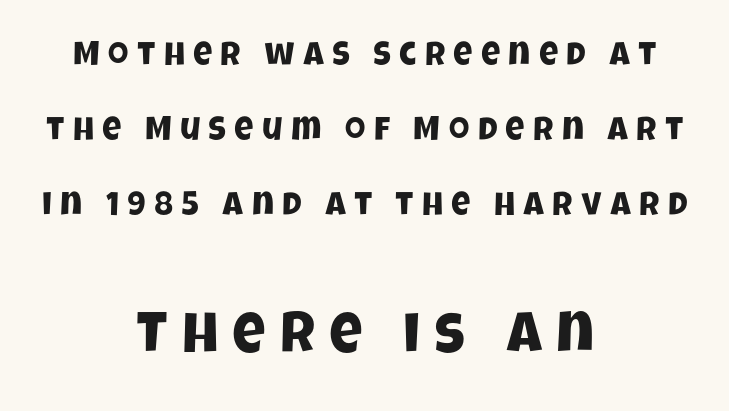
Q: Is the typeface a serif or a sans-serif typeface? A: Sans-serif.
Q: Is the text underlined? A: No.
Q: How is the paragraph aligned? A: Centered.
Q: Is the spacing between letters normal or unusually wide? A: Unusually wide.
Q: Is the spacing between lines tight, normal or loose? A: Loose.
Q: Which block of text is set in a larger size, the first (top) or the second (bottom)? A: The second (bottom) one.
Q: Width (condensed, normal, or wide)? A: Condensed.
Q: Stroke contrast? A: Low.
Q: x-height? A: Large.
Q: Monospaced? A: No.
